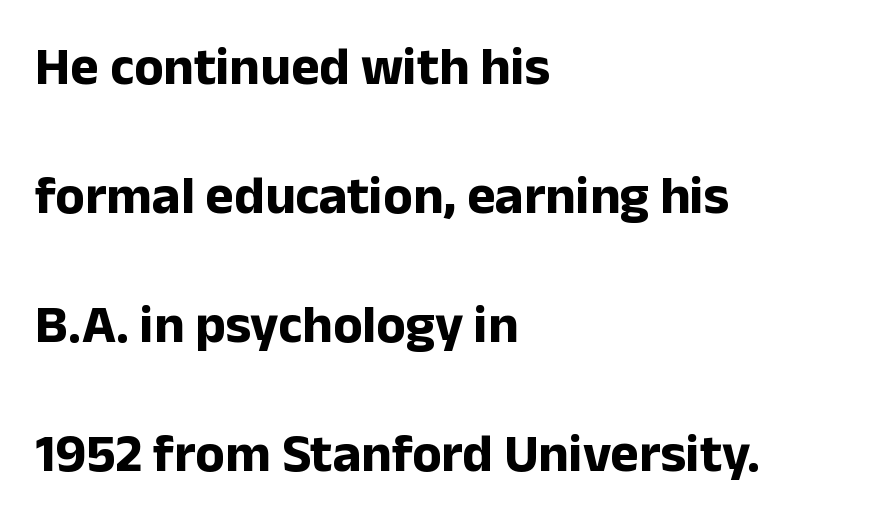
Q: Is the text bold? A: Yes.
Q: Is the text italic (slanted)? A: No, it is upright.
Q: Is the typeface a serif or a sans-serif typeface? A: Sans-serif.
Q: Is the text underlined? A: No.
Q: How is the paragraph aligned? A: Left-aligned.
Q: Is the spacing between letters normal or unusually wide? A: Normal.
Q: Is the spacing between lines tight, normal or loose? A: Loose.
Q: Width (condensed, normal, or wide)? A: Normal.
Q: Stroke contrast? A: Low.
Q: x-height? A: Medium.
Q: Monospaced? A: No.
